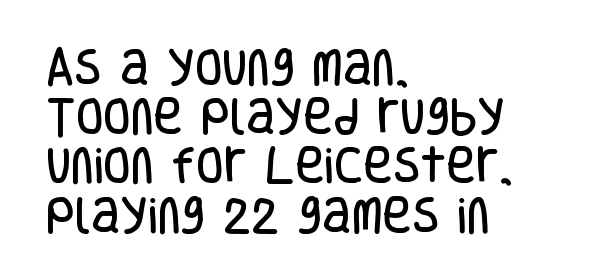
The image shows 40 px condensed sans-serif type, upright; set left-aligned, line spacing 1.23x, normal letter spacing, not underlined; low stroke contrast and a large x-height.
